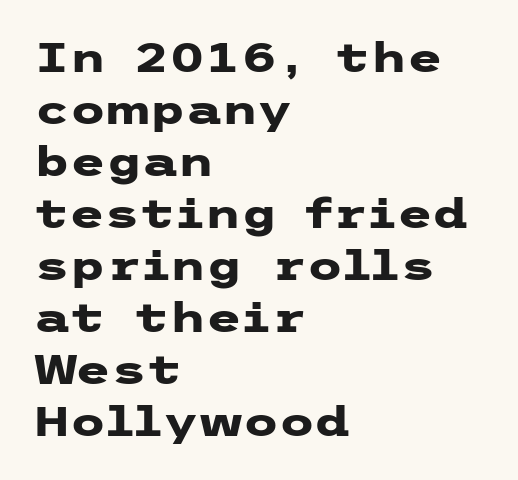
The image shows 41 px heavy, wide sans-serif type, upright; set left-aligned, normal line spacing (1.27x), normal letter spacing, not underlined; low stroke contrast and a medium x-height.
